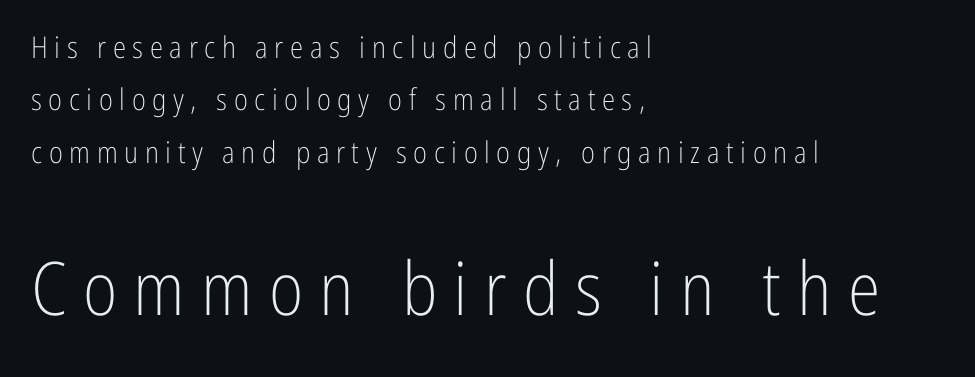
The setting favours the left margin, as ordinary paragraphs usually do. Check where the strokes stop: nothing finishes them off — pure sans. The tracking reads as deliberately expanded to a designer's eye. The later block is typeset at a bigger size than the earlier block. If you drew a line through each stem, it would be perfectly vertical. The words here are not underlined.
